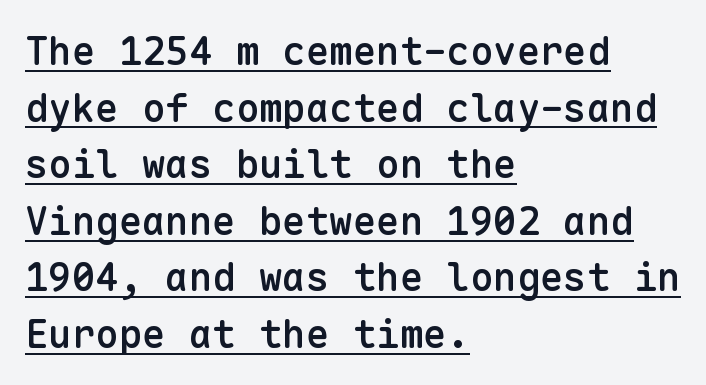
These lines are rendered in a fixed-pitch font. The letters are semibold — heavier than regular but short of a full bold. Like a heading marked for emphasis, these lines bear an underscore. Nope, no serifs anywhere on these letters.
